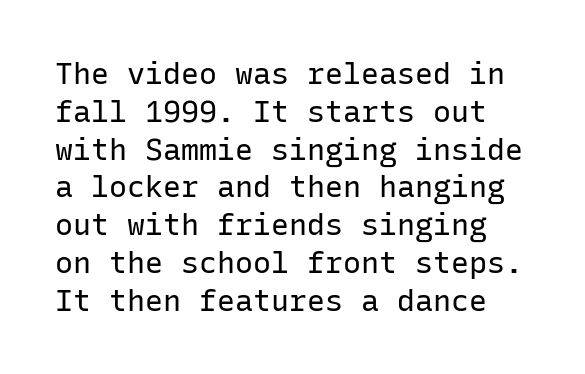
{"serif": "no", "italic": "no", "bold": "no", "weight": "regular", "width": "normal", "stroke_contrast": "low", "x_height": "medium", "monospaced": "yes", "underline": "no", "line_spacing": "normal", "line_spacing_ratio": 1.26, "letter_spacing": "normal", "letter_spacing_em": 0.0, "glyph_px": 30}
